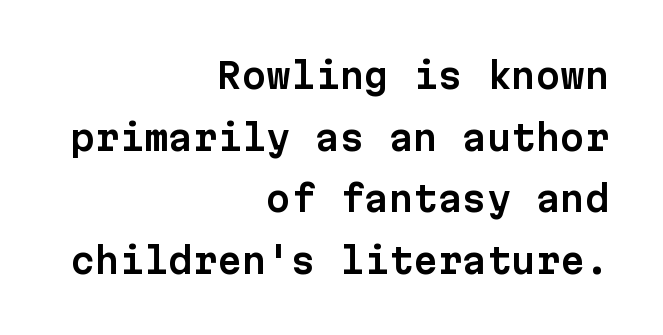
The image shows 35 px sans-serif type, upright, monospaced; set right-aligned, line spacing 1.76x, normal letter spacing, not underlined; low stroke contrast and a medium x-height.
